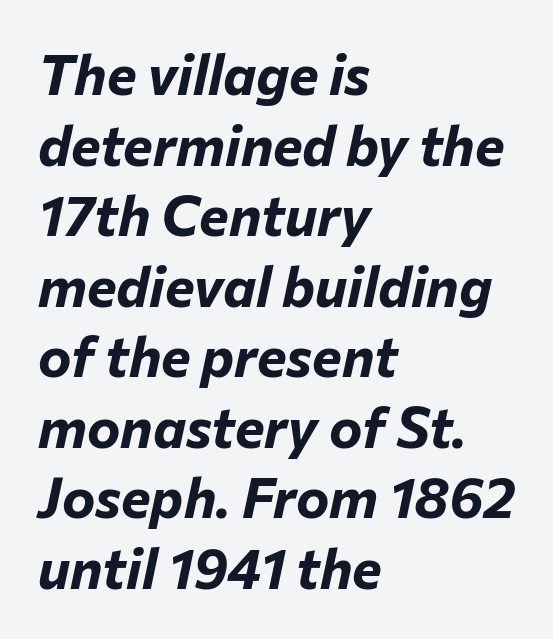
{"italic": "yes", "lean": "right", "slant_degrees": 12, "bold": "yes", "weight": "bold", "width": "normal", "stroke_contrast": "low", "x_height": "medium", "monospaced": "no", "underline": "no", "align": "left", "line_spacing": "normal", "line_spacing_ratio": 1.26, "letter_spacing": "normal", "letter_spacing_em": 0.0, "glyph_px": 56}
